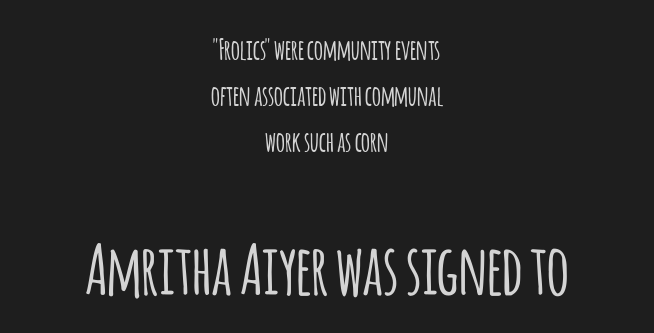
The image shows 69 px condensed sans-serif type, upright; set centered, normal line spacing (1.65x), normal letter spacing, not underlined; the second (bottom) block is 2.46x larger; low stroke contrast and a large x-height.
